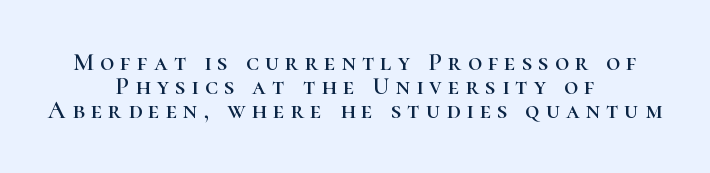
{"italic": "no", "underline": "no", "align": "center", "line_spacing": "tight", "line_spacing_ratio": 0.97, "letter_spacing": "wide", "letter_spacing_em": 0.24, "glyph_px": 25}
